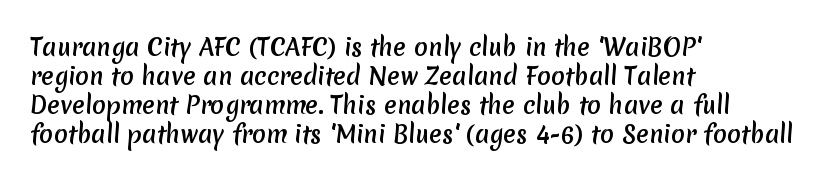
Q: Is the text underlined? A: No.
Q: How is the paragraph aligned? A: Left-aligned.
Q: Is the spacing between letters normal or unusually wide? A: Normal.
Q: Is the spacing between lines tight, normal or loose? A: Normal.
